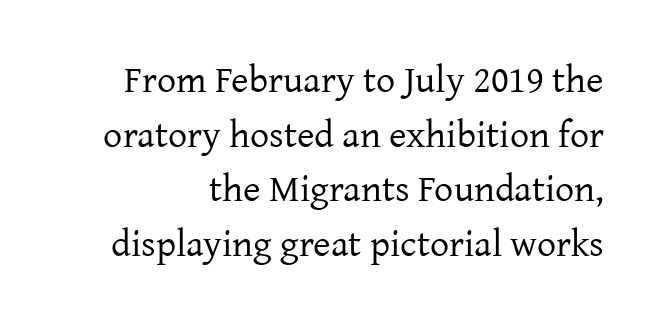
The horizontal fit of the characters is conventional and even. Does the type have serifs? Yes, each stem ends in a small foot. Posture: straight, roman, zero tilt. The words here are not underlined. No letter is thick-stroked: the sample isn't bold. The face used here is proportionally spaced, like ordinary book or web type.
